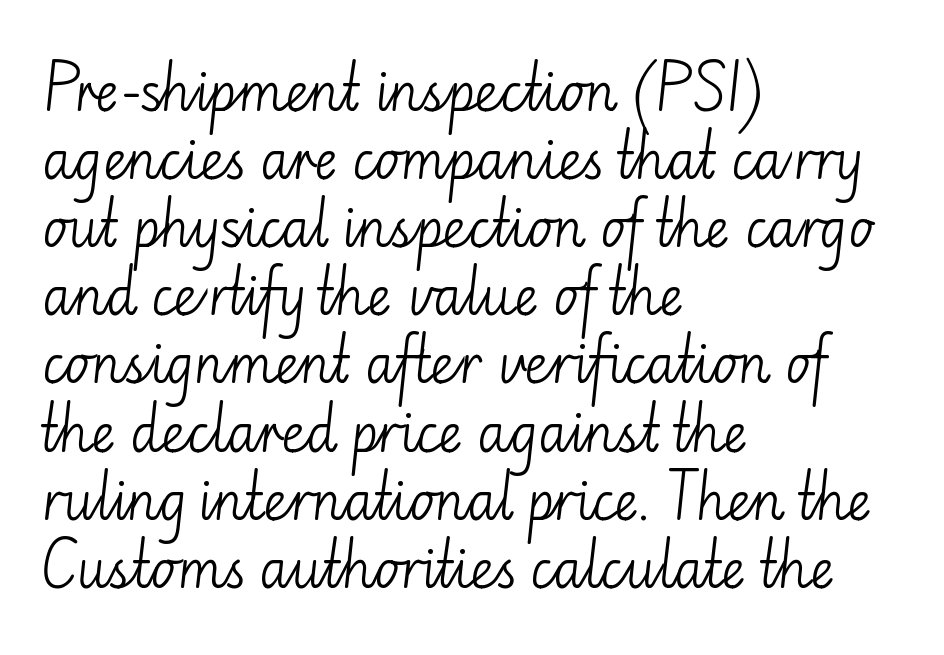
The image shows 52 px light sans-serif type; set left-aligned, normal line spacing (1.31x), normal letter spacing, not underlined; low stroke contrast and a small x-height.
